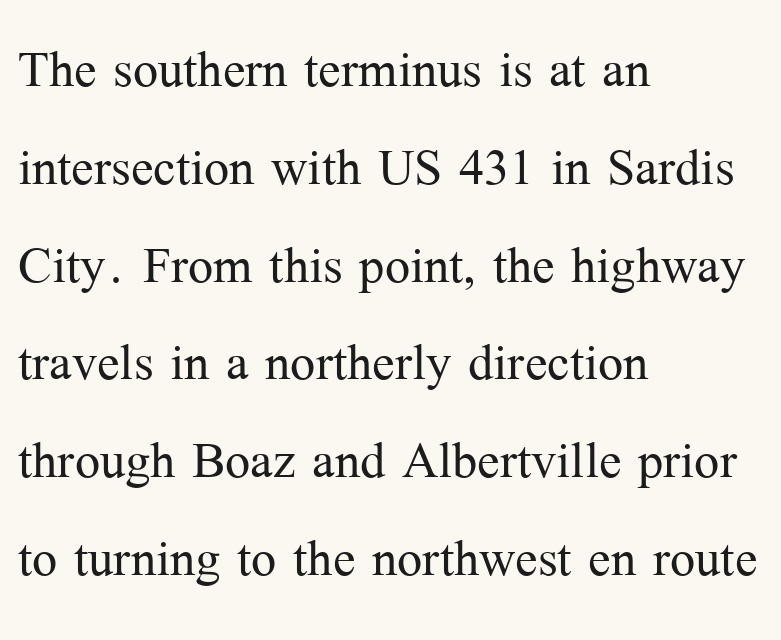
The image shows 67 px light serif type, upright; set left-aligned, normal line spacing (1.46x), normal letter spacing, not underlined; medium stroke contrast and a medium x-height.
